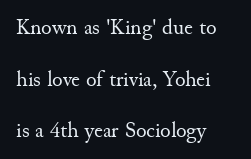
The image shows 22 px text type, upright; set left-aligned, loose line spacing (2.35x), normal letter spacing, not underlined.
